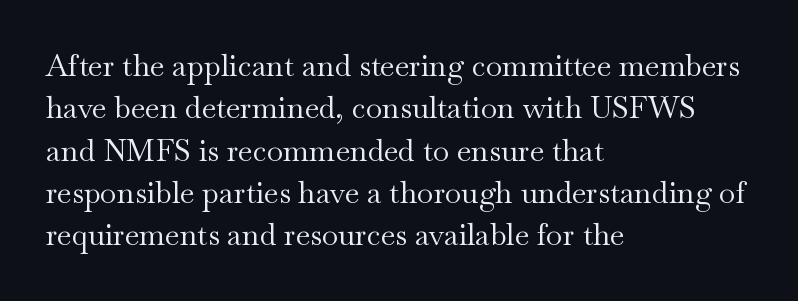
The image shows 30 px regular-weight, wide serif type, upright; set left-aligned, normal line spacing (1.41x), normal letter spacing, not underlined; medium stroke contrast and a small x-height.
